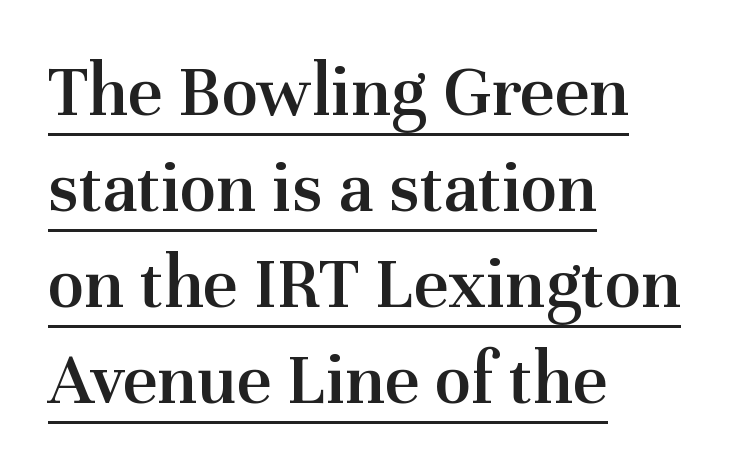
The image shows 75 px semibold serif type, upright; set left-aligned, normal line spacing (1.28x), normal letter spacing, underlined; medium stroke contrast and a medium x-height.
